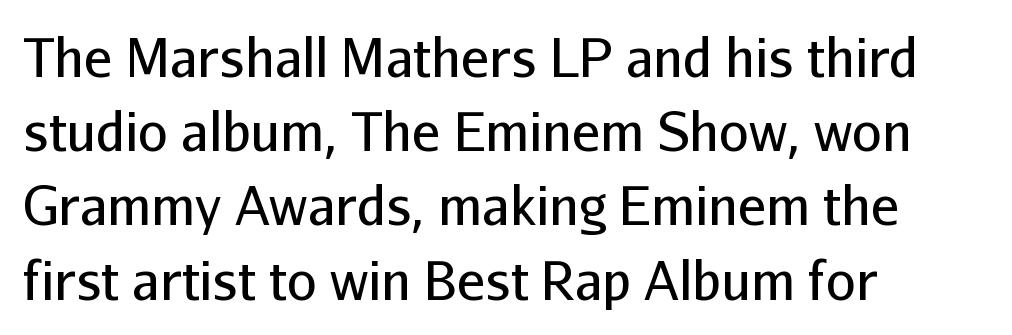
The image shows 53 px regular-weight sans-serif type, upright; set left-aligned, normal line spacing (1.4x), normal letter spacing, not underlined; low stroke contrast and a medium x-height.
